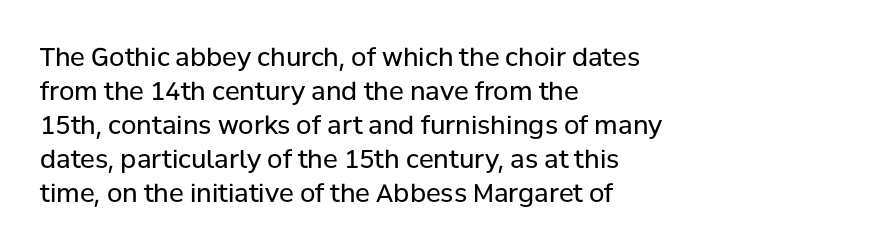
Q: Is the text bold? A: No.
Q: Is the text italic (slanted)? A: No, it is upright.
Q: Is the text underlined? A: No.
Q: How is the paragraph aligned? A: Left-aligned.
Q: Is the spacing between letters normal or unusually wide? A: Normal.
Q: Is the spacing between lines tight, normal or loose? A: Normal.
